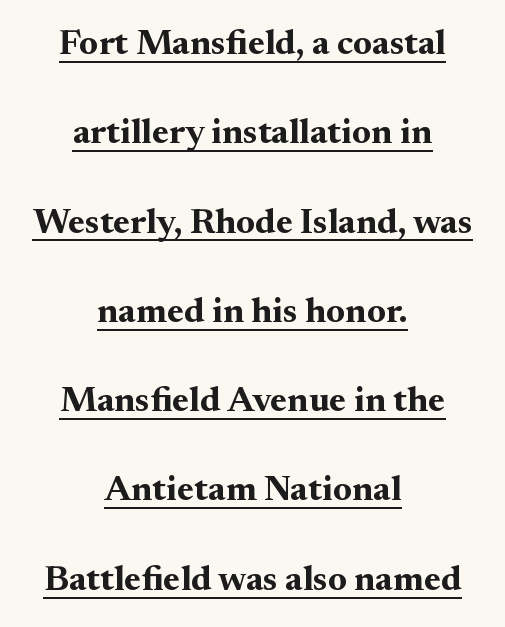
The image shows 36 px bold serif type, upright; set centered, loose line spacing (2.48x), normal letter spacing, underlined; medium stroke contrast and a small x-height.
